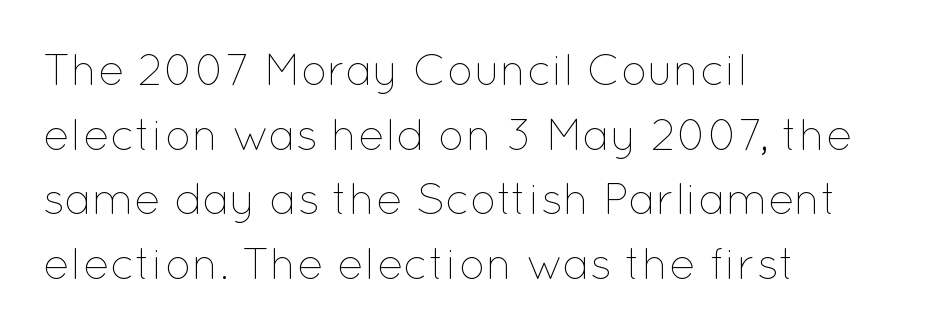
{"italic": "no", "bold": "no", "weight": "thin", "width": "normal", "stroke_contrast": "low", "x_height": "medium", "monospaced": "no", "underline": "no", "align": "left", "line_spacing": "normal", "line_spacing_ratio": 1.47, "letter_spacing": "normal", "letter_spacing_em": 0.0, "glyph_px": 44}
